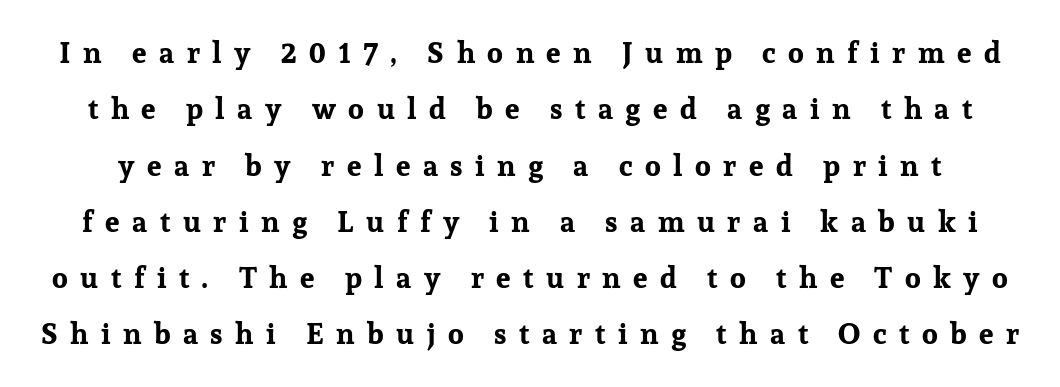
{"serif": "yes", "italic": "no", "bold": "yes", "weight": "bold", "width": "normal", "stroke_contrast": "low", "x_height": "medium", "monospaced": "no", "underline": "no", "line_spacing": "loose", "line_spacing_ratio": 1.94, "letter_spacing": "wide", "letter_spacing_em": 0.43, "glyph_px": 29}
